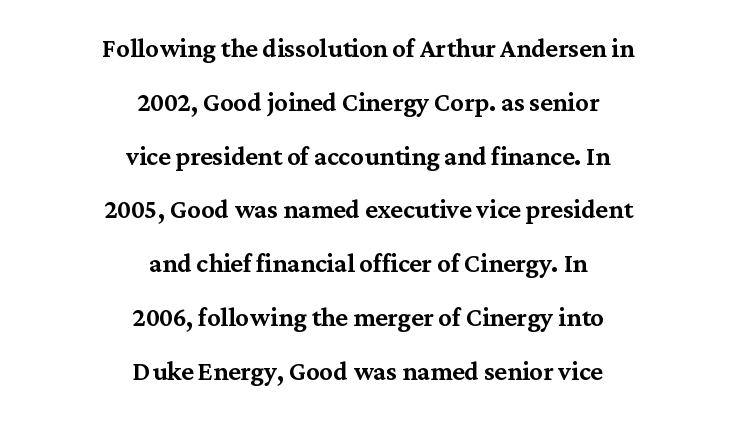
The image shows 33 px serif type, upright; set centered, normal line spacing (1.63x), normal letter spacing, not underlined; medium stroke contrast and a medium x-height.
